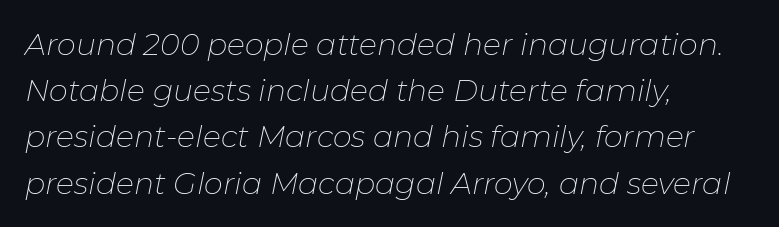
The letters advance in unequal steps, a hallmark of proportional type. The glyphs are unaccompanied by any horizontal stroke below them. The ragged edge is on the right, which tells us the setting is flush left. Students, observe: this is what conventionally led text looks like. The type is set solid horizontally, with unmodified tracking.
